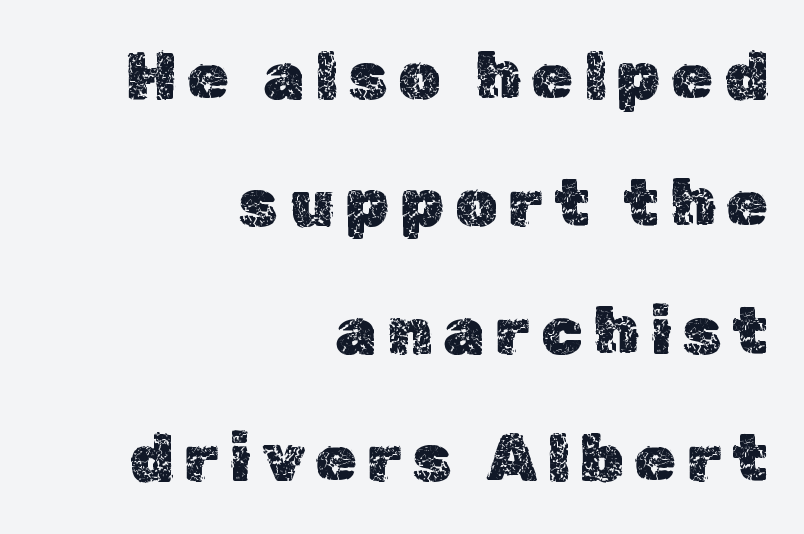
{"italic": "no", "width": "normal", "x_height": "medium", "monospaced": "no", "underline": "no", "align": "right", "line_spacing": "loose", "line_spacing_ratio": 1.9, "glyph_px": 67}
